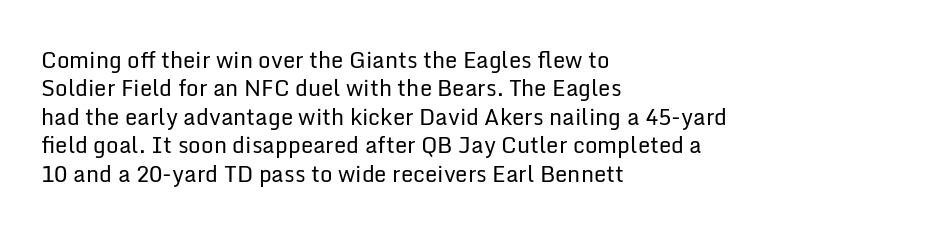
The image shows 22 px text type, upright; set left-aligned, normal line spacing (1.29x), normal letter spacing, not underlined.
